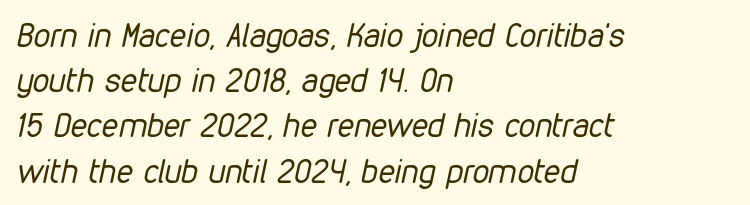
Line starts are locked; line ends wander. Glance below the letters and you will spot only blank space. The tracking reads as untouched default to a designer's eye. The text carries the slant typical of an italic or oblique font.
